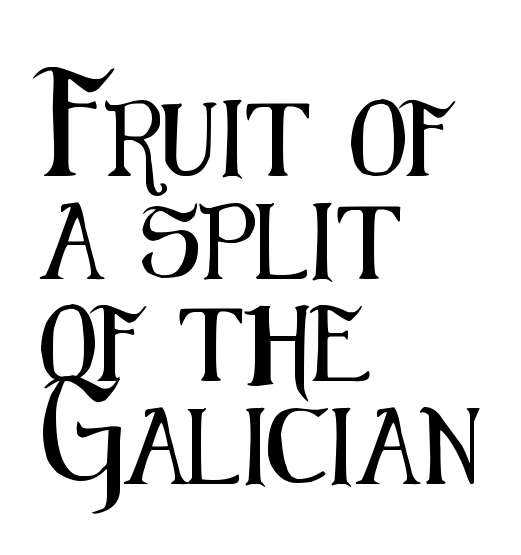
The space directly below the letters is spotless. In terms of leading, this rendering sits right in the middle. Looks like regular typesetting: each glyph gets only the width it needs. The lettering holds an erect, upright posture throughout. These lines are set flush left with a ragged right edge.
